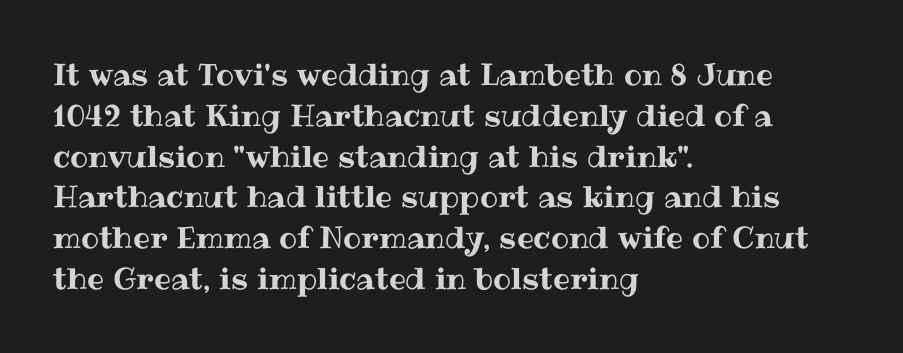
Q: Is the text italic (slanted)? A: No, it is upright.
Q: Is the text underlined? A: No.
Q: How is the paragraph aligned? A: Left-aligned.
Q: Is the spacing between letters normal or unusually wide? A: Normal.
Q: Is the spacing between lines tight, normal or loose? A: Normal.
Q: Width (condensed, normal, or wide)? A: Normal.
Q: Stroke contrast? A: Medium.
Q: x-height? A: Medium.
Q: Monospaced? A: No.
